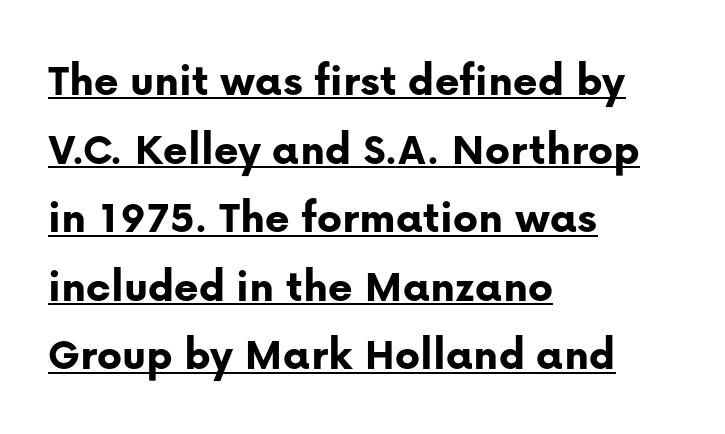
Q: Is the text bold? A: Yes.
Q: Is the text italic (slanted)? A: No, it is upright.
Q: Is the typeface a serif or a sans-serif typeface? A: Sans-serif.
Q: Is the text underlined? A: Yes.
Q: How is the paragraph aligned? A: Left-aligned.
Q: Is the spacing between letters normal or unusually wide? A: Normal.
Q: Is the spacing between lines tight, normal or loose? A: Normal.
Q: Width (condensed, normal, or wide)? A: Normal.
Q: Stroke contrast? A: Low.
Q: x-height? A: Medium.
Q: Monospaced? A: No.
